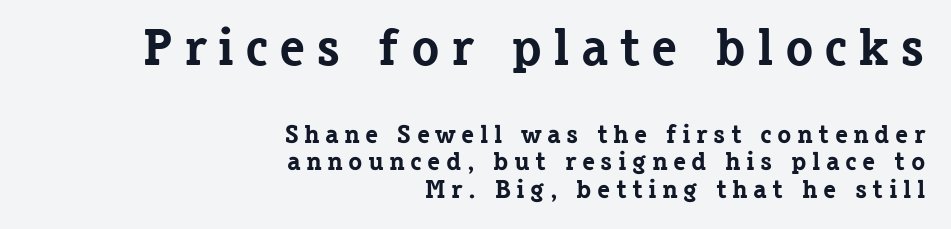
Plain, unruled lines of type. I'd call this a serif setting — the letters wear small feet. Think of a printed novel: that variable character pitch is what you see here. Between one letter and the next there's a generous, obvious gap.
